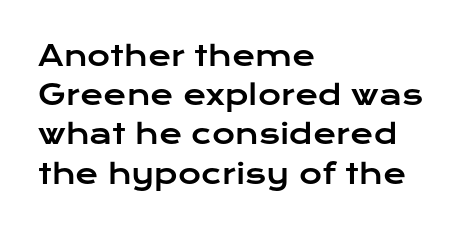
The typography opts for an upright posture over an oblique one. Observe the absence of serifs on each vertical stroke in this sample. Think of a printed novel: that variable character pitch is what you see here. Descenders are the only things crossing below the line. Observe the ordinary spacing: letters are neighbours, not strangers.
